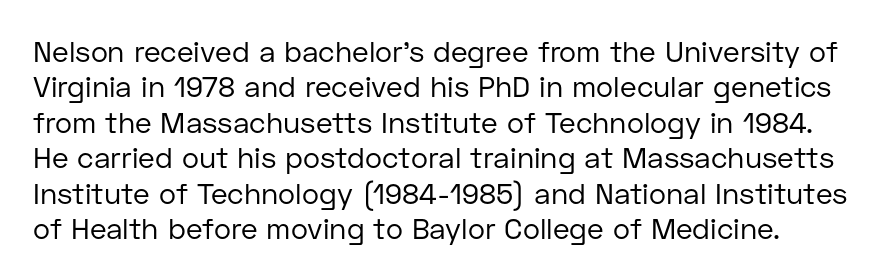
{"serif": "no", "italic": "no", "bold": "no", "weight": "regular", "width": "normal", "stroke_contrast": "low", "x_height": "medium", "monospaced": "no", "underline": "no", "line_spacing_ratio": 1.22, "letter_spacing": "normal", "letter_spacing_em": 0.0, "glyph_px": 29}
